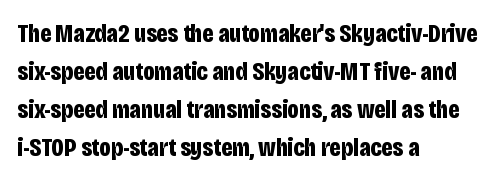
{"italic": "no", "bold": "yes", "underline": "no", "align": "left", "line_spacing": "normal", "line_spacing_ratio": 1.46, "letter_spacing": "normal", "letter_spacing_em": 0.0, "glyph_px": 26}
